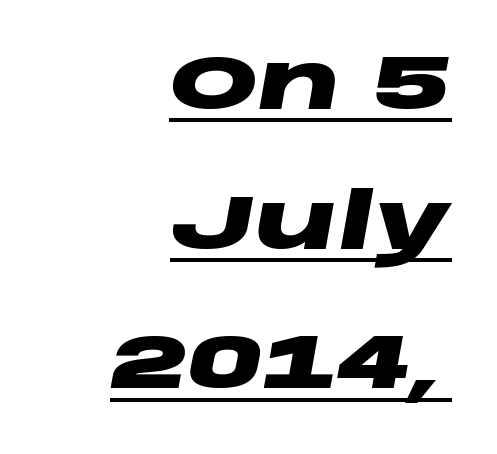
The image shows 78 px heavy, wide type, italic (leaning right); set right-aligned, line spacing 1.79x, normal letter spacing, underlined; low stroke contrast and a large x-height.
